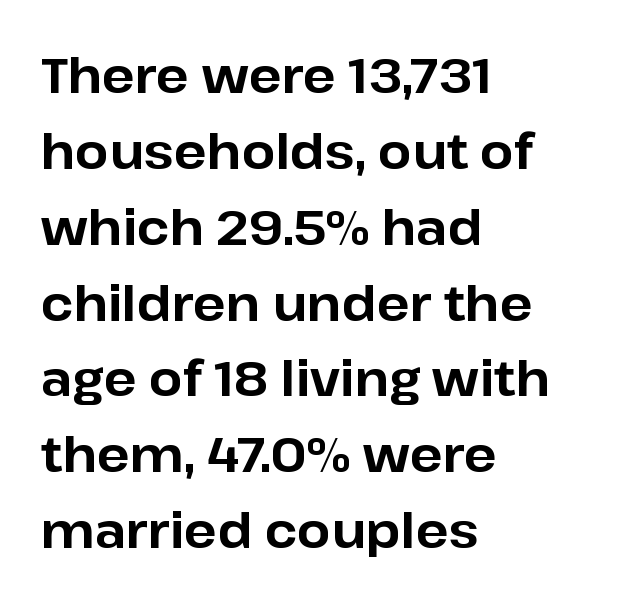
The typeface chosen for these lines omits serifs. The lines sit at an ordinary, default distance from one another. Is the type bold? Yes — the strokes are clearly thick and heavy. The lettering stays uniformly vertical, giving the passage a roman look. The letters sit at their default tracking, neither squeezed nor spread.
